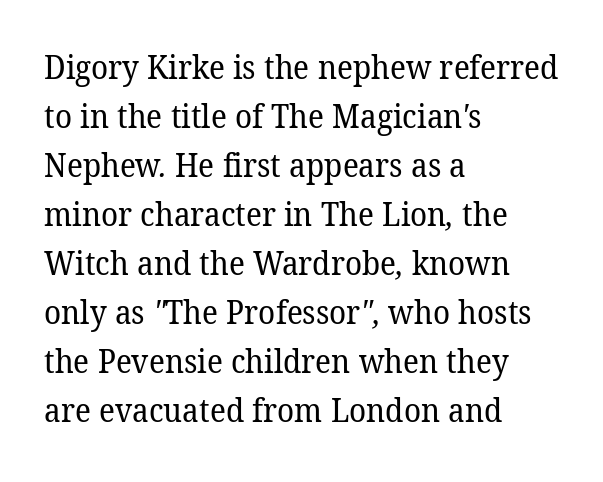
The image shows 32 px regular-weight serif type; set left-aligned, normal line spacing (1.53x), normal letter spacing, not underlined; low stroke contrast and a medium x-height.
